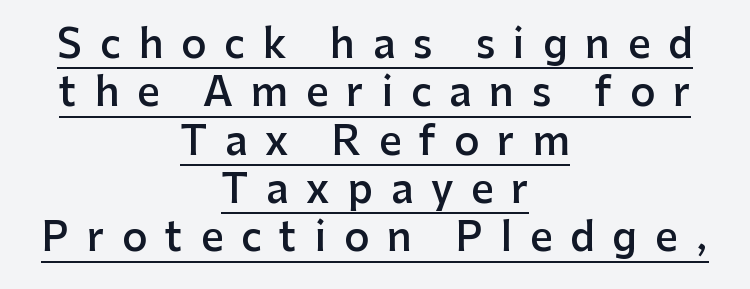
{"serif": "no", "italic": "no", "bold": "semi", "weight": "semibold", "width": "normal", "stroke_contrast": "low", "x_height": "medium", "monospaced": "no", "underline": "yes", "align": "center", "line_spacing_ratio": 1.24, "letter_spacing": "wide", "letter_spacing_em": 0.46, "glyph_px": 39}
